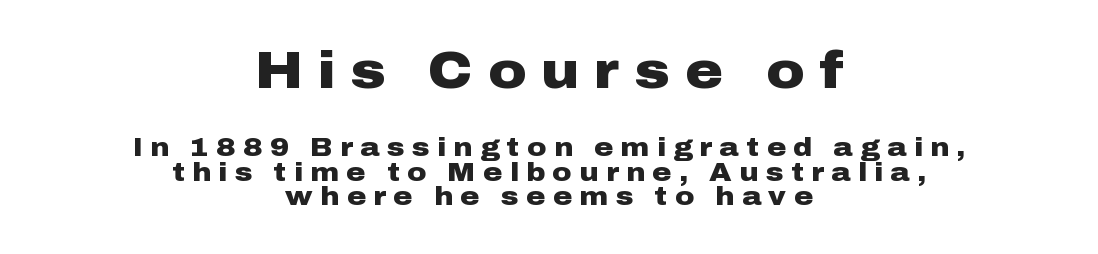
Q: Is the text bold? A: Yes.
Q: Is the text italic (slanted)? A: No, it is upright.
Q: Is the typeface a serif or a sans-serif typeface? A: Sans-serif.
Q: Is the text underlined? A: No.
Q: How is the paragraph aligned? A: Centered.
Q: Is the spacing between letters normal or unusually wide? A: Unusually wide.
Q: Is the spacing between lines tight, normal or loose? A: Tight.
Q: Which block of text is set in a larger size, the first (top) or the second (bottom)? A: The first (top) one.
Q: Width (condensed, normal, or wide)? A: Wide.
Q: Stroke contrast? A: Low.
Q: x-height? A: Medium.
Q: Monospaced? A: No.
